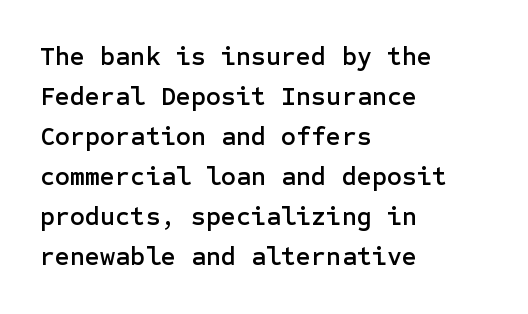
Q: Is the text italic (slanted)? A: No, it is upright.
Q: Is the text underlined? A: No.
Q: How is the paragraph aligned? A: Left-aligned.
Q: Is the spacing between letters normal or unusually wide? A: Normal.
Q: Is the spacing between lines tight, normal or loose? A: Normal.
